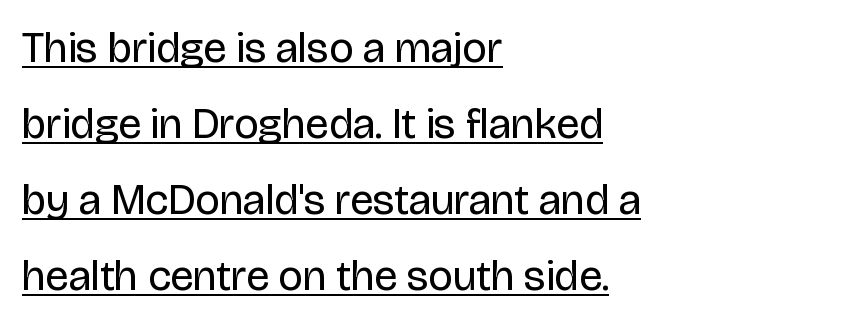
Underlined type. Reading down the block, your eye returns to a fixed left position each line. The face looks like a standard text weight, possibly lighter. Think of a printed novel: that variable character pitch is what you see here. The designer went with a sans here, leaving each stem footless. The gaps between neighbouring characters are ordinary and unremarkable.
